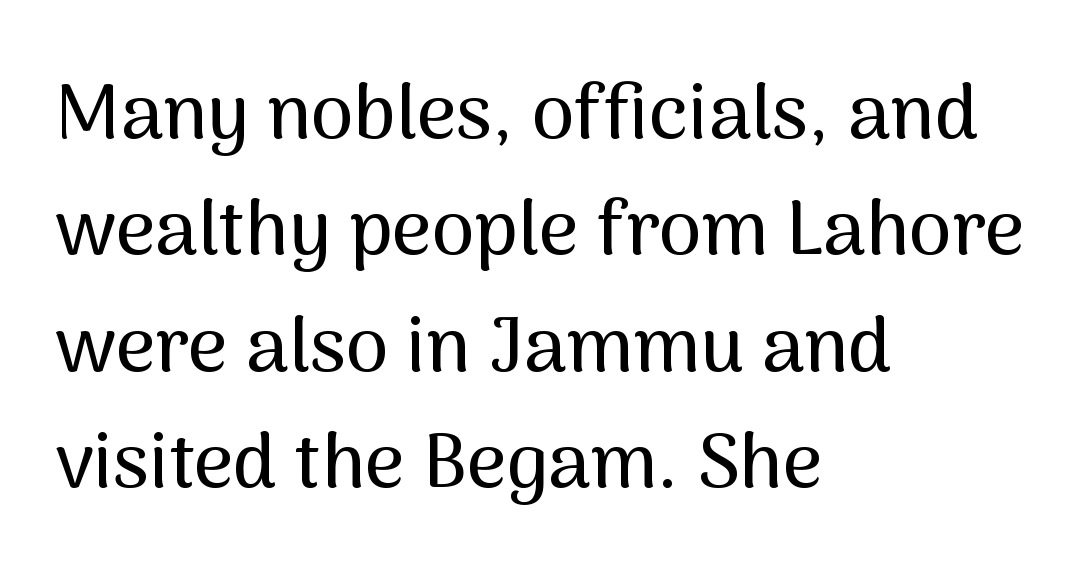
{"serif": "no", "italic": "no", "width": "normal", "stroke_contrast": "medium", "x_height": "medium", "monospaced": "no", "underline": "no", "align": "left", "line_spacing": "normal", "line_spacing_ratio": 1.51, "letter_spacing": "normal", "letter_spacing_em": 0.0, "glyph_px": 77}
